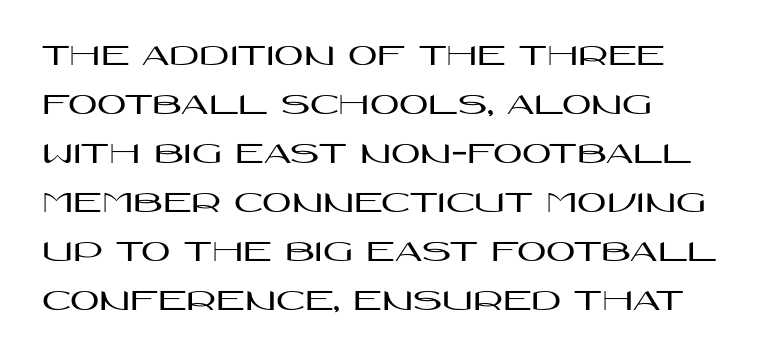
{"serif": "no", "italic": "no", "width": "wide", "stroke_contrast": "high", "x_height": "large", "monospaced": "no", "underline": "no", "align": "left", "line_spacing": "normal", "line_spacing_ratio": 1.53, "letter_spacing": "normal", "letter_spacing_em": 0.0, "glyph_px": 32}
